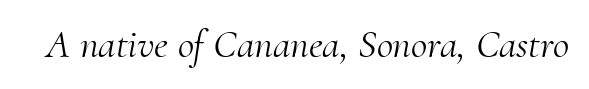
The image shows 40 px light serif type, italic (leaning right); set normal letter spacing, not underlined; medium stroke contrast and a small x-height.
